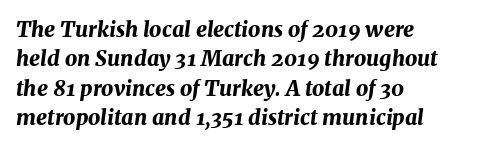
Q: Is the text bold? A: Yes.
Q: Is the text italic (slanted)? A: Yes, it leans right by about 7 degrees.
Q: Is the text underlined? A: No.
Q: How is the paragraph aligned? A: Left-aligned.
Q: Is the spacing between letters normal or unusually wide? A: Normal.
Q: Is the spacing between lines tight, normal or loose? A: Normal.
